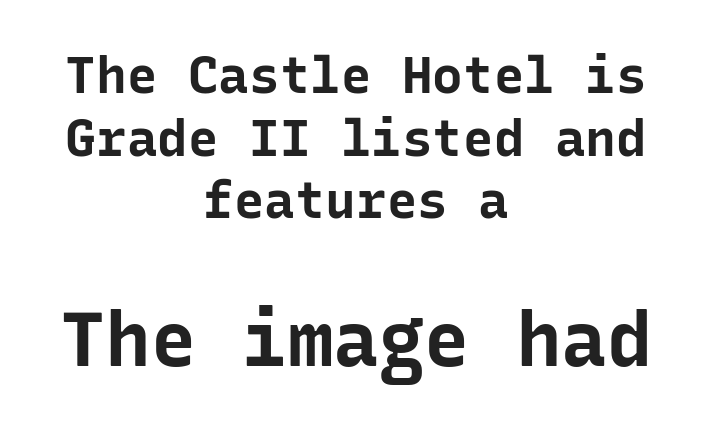
Q: Is the text bold? A: Yes.
Q: Is the text italic (slanted)? A: No, it is upright.
Q: Is the typeface a serif or a sans-serif typeface? A: Sans-serif.
Q: Is the text underlined? A: No.
Q: How is the paragraph aligned? A: Centered.
Q: Is the spacing between letters normal or unusually wide? A: Normal.
Q: Which block of text is set in a larger size, the first (top) or the second (bottom)? A: The second (bottom) one.
Q: Width (condensed, normal, or wide)? A: Normal.
Q: Stroke contrast? A: Low.
Q: x-height? A: Medium.
Q: Monospaced? A: Yes.
